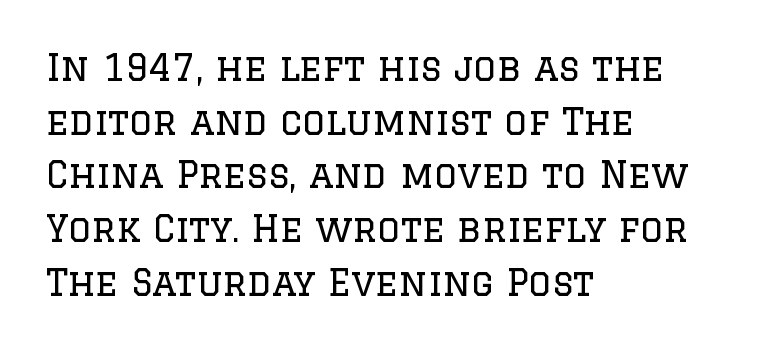
Typographically, this falls in the serif category. Is there any slant? The stems are plumb. There is no visible air inserted between adjacent glyphs. This reads as an unemphasized weight, regular at the heaviest. Lines of text with bare space underneath.
